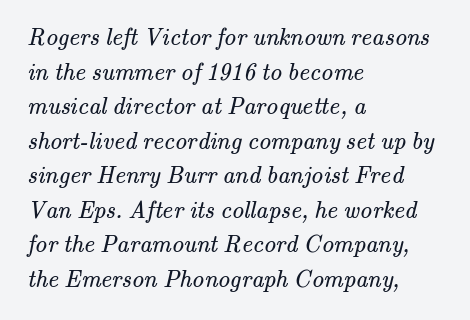
The gaps between neighbouring characters are ordinary and unremarkable. Weight class: somewhere from thin through regular. Letters rest on an invisible, unmarked baseline. In terms of leading, this rendering sits right in the middle. Casual observation: everything's shoved over to the left.
